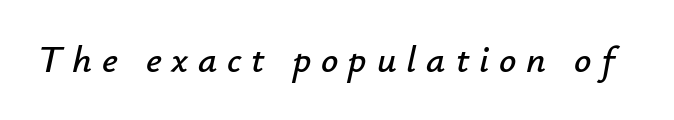
Character widths vary here, with narrow letters taking less room than wide ones. Tracking value appears strongly positive — letters spread wide. Every character sits at an angle, as italics do. The foot of each line stays bare and open.
